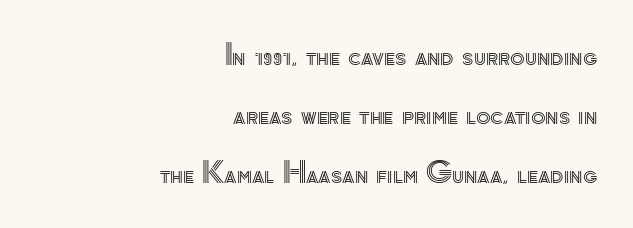
Vertical strokes here are truly vertical. The space between consecutive lines is lavish. Here the designer chose a conventional face with non-uniform glyph widths. The gap between lines stays unmarked.
